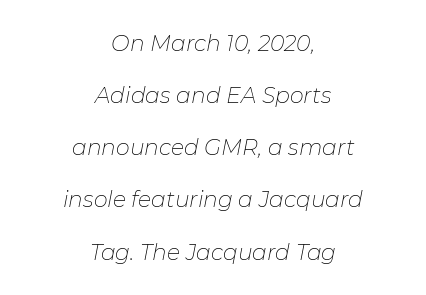
{"italic": "yes", "lean": "right", "slant_degrees": 11, "bold": "no", "underline": "no", "align": "center", "line_spacing": "loose", "line_spacing_ratio": 2.37, "letter_spacing": "normal", "letter_spacing_em": 0.0, "glyph_px": 22}
